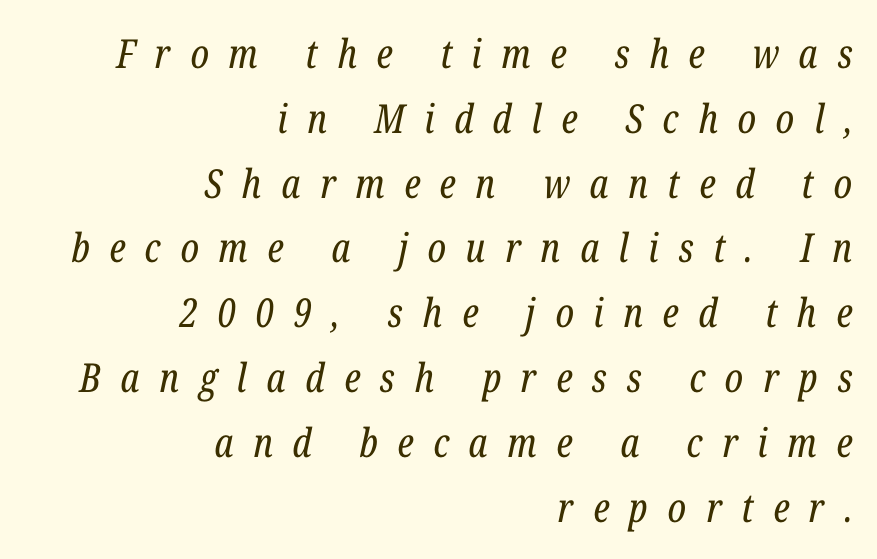
Caption: face not bold, strokes unweighted. A typesetter would mark this as italic. Whoever set this chose a conventional vertical rhythm. Each letter keeps its own natural width here, so spacing adapts to shape.
